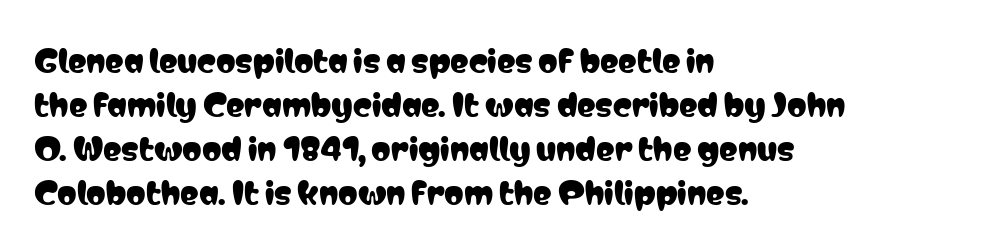
Q: Is the text italic (slanted)? A: No, it is upright.
Q: Is the typeface a serif or a sans-serif typeface? A: Sans-serif.
Q: Is the text underlined? A: No.
Q: How is the paragraph aligned? A: Left-aligned.
Q: Is the spacing between letters normal or unusually wide? A: Normal.
Q: Is the spacing between lines tight, normal or loose? A: Normal.
Q: Width (condensed, normal, or wide)? A: Condensed.
Q: Stroke contrast? A: Low.
Q: x-height? A: Medium.
Q: Monospaced? A: No.
